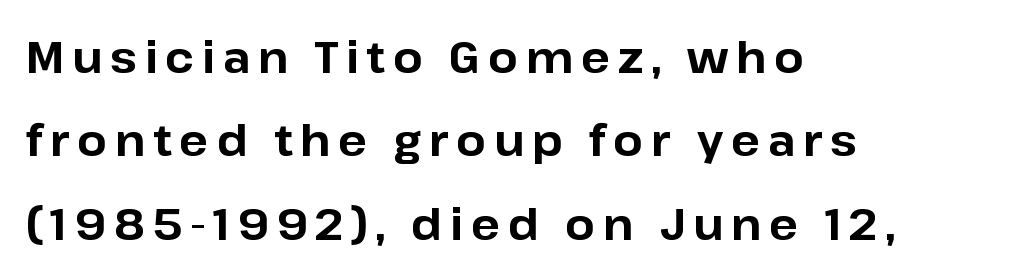
Q: Is the text bold? A: Yes.
Q: Is the text italic (slanted)? A: No, it is upright.
Q: Is the typeface a serif or a sans-serif typeface? A: Sans-serif.
Q: Is the text underlined? A: No.
Q: How is the paragraph aligned? A: Left-aligned.
Q: Is the spacing between lines tight, normal or loose? A: Loose.
Q: Width (condensed, normal, or wide)? A: Normal.
Q: Stroke contrast? A: Low.
Q: x-height? A: Medium.
Q: Monospaced? A: No.
